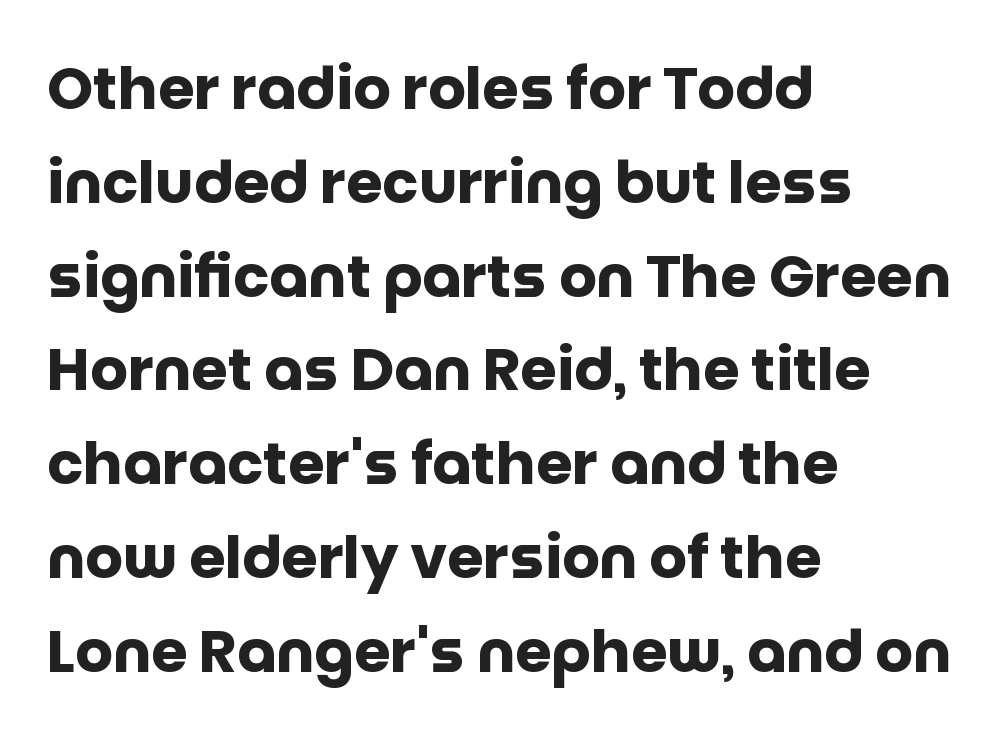
{"serif": "no", "italic": "no", "bold": "yes", "weight": "heavy", "width": "normal", "stroke_contrast": "low", "x_height": "large", "monospaced": "no", "underline": "no", "align": "left", "line_spacing": "normal", "line_spacing_ratio": 1.59, "letter_spacing": "normal", "letter_spacing_em": 0.0, "glyph_px": 59}
